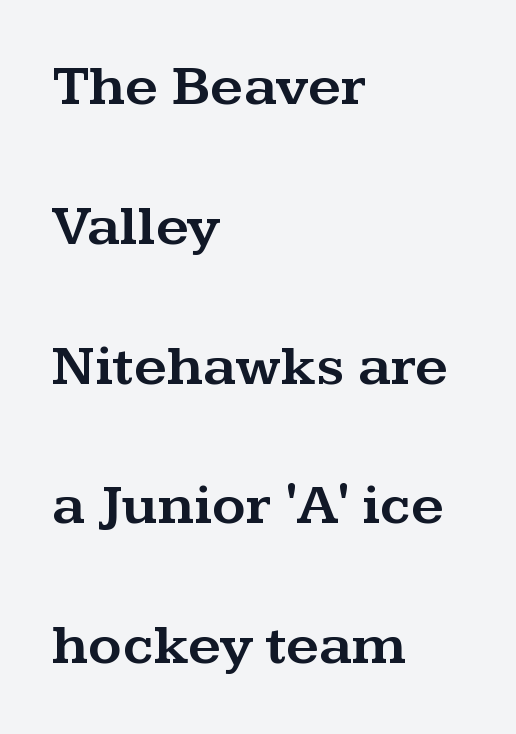
The image shows 58 px wide serif type, upright; set left-aligned, loose line spacing (2.41x), normal letter spacing, not underlined; medium stroke contrast and a medium x-height.
